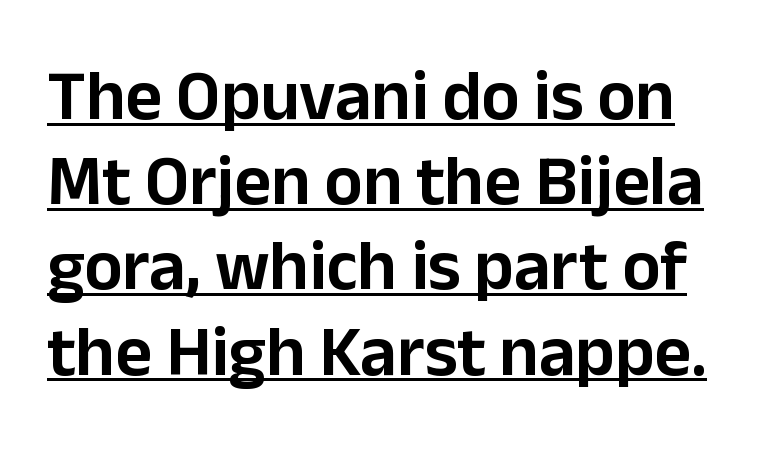
The image shows 71 px sans-serif type, upright; set line spacing 1.2x, normal letter spacing, underlined; low stroke contrast and a medium x-height.
